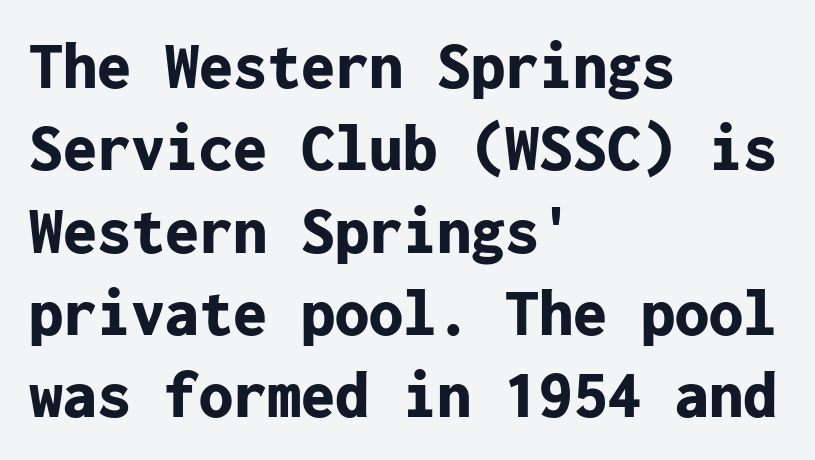
What weight is shown? A full bold with thick strokes. Check under the words: just untouched page. The passage shown is typeset with a sans-serif family. A typesetter would call this monospace, since all characters share one set width.
